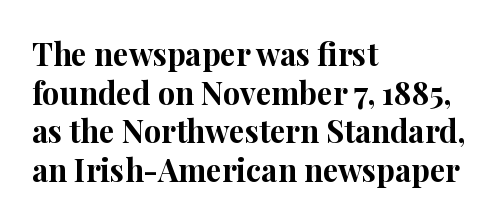
The image shows 31 px bold serif type, upright; set left-aligned, normal line spacing (1.25x), normal letter spacing, not underlined; high stroke contrast and a medium x-height.
